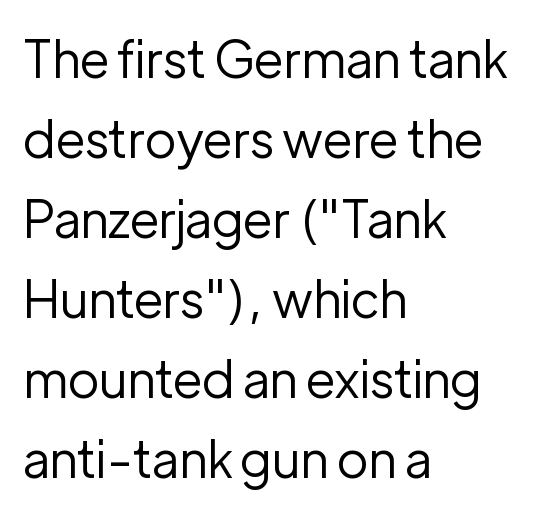
Q: Is the text bold? A: No.
Q: Is the text italic (slanted)? A: No, it is upright.
Q: Is the typeface a serif or a sans-serif typeface? A: Sans-serif.
Q: Is the text underlined? A: No.
Q: How is the paragraph aligned? A: Left-aligned.
Q: Is the spacing between letters normal or unusually wide? A: Normal.
Q: Is the spacing between lines tight, normal or loose? A: Normal.
Q: Width (condensed, normal, or wide)? A: Normal.
Q: Stroke contrast? A: Low.
Q: x-height? A: Medium.
Q: Monospaced? A: No.
